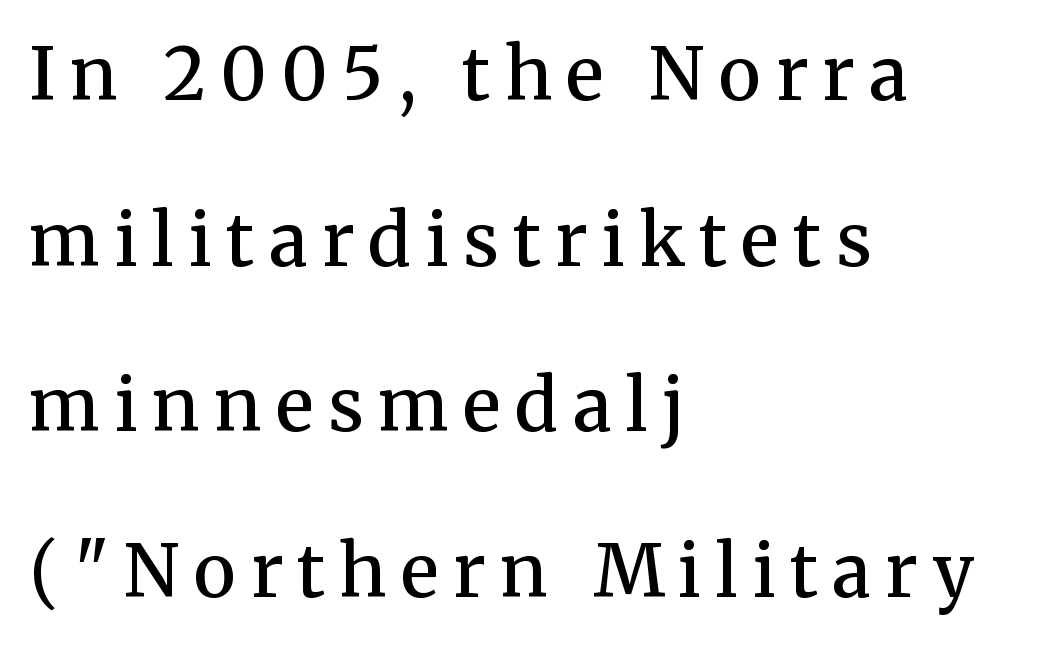
Beneath every word, the page is bare. A typesetter would call this proportional, since set widths differ per character. Font category for this specimen: serif. The letters stand upright; this is a roman face. These lines carry some extra weight — a demibold, not a full bold.
